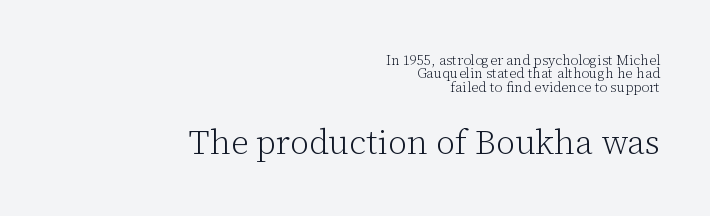
No italicization has been applied; the sample stays upright. Line spacing here is tight. Looks like regular typesetting: each glyph gets only the width it needs. Default kerning and tracking; the words read as compact shapes. The string is rendered with underlining switched off.
